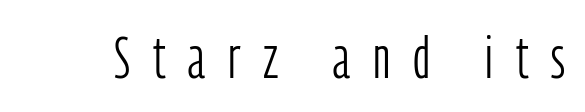
Q: Is the text bold? A: No.
Q: Is the text italic (slanted)? A: No, it is upright.
Q: Is the typeface a serif or a sans-serif typeface? A: Sans-serif.
Q: Is the text underlined? A: No.
Q: Is the spacing between letters normal or unusually wide? A: Unusually wide.
Q: Width (condensed, normal, or wide)? A: Condensed.
Q: Stroke contrast? A: Low.
Q: x-height? A: Medium.
Q: Monospaced? A: No.
